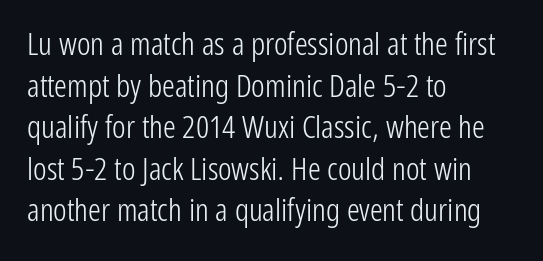
Vertical stems look standard width or narrower in stroke. Check where the strokes stop: nothing finishes them off — pure sans. Underline: absent. Whoever set this chose a conventional vertical rhythm. The passage shown is typed in a proportional face where columns would drift. Standard letterfit; no display-style spreading of the glyphs.
